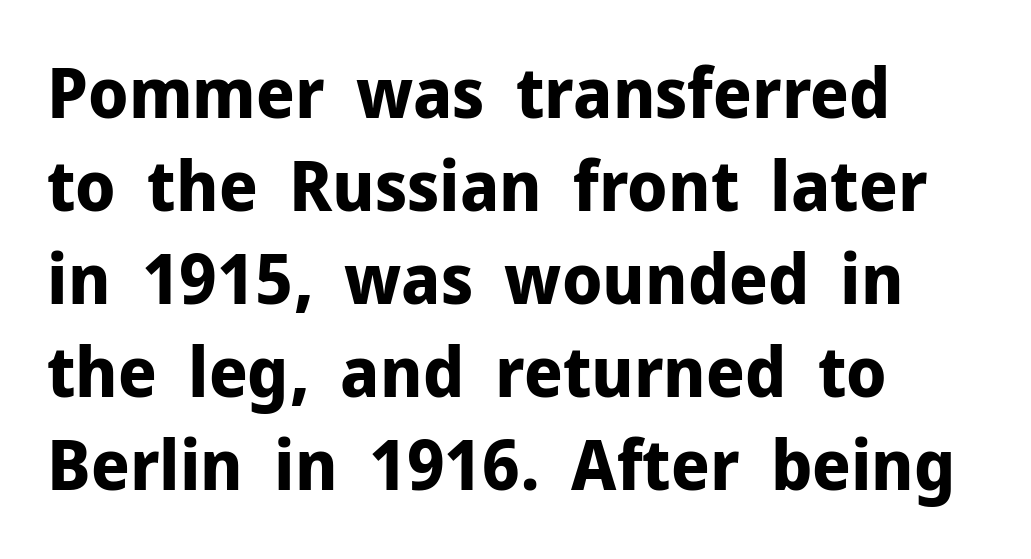
The image shows 70 px bold sans-serif type, upright; set left-aligned, normal line spacing (1.33x), normal letter spacing, not underlined; low stroke contrast and a medium x-height.
